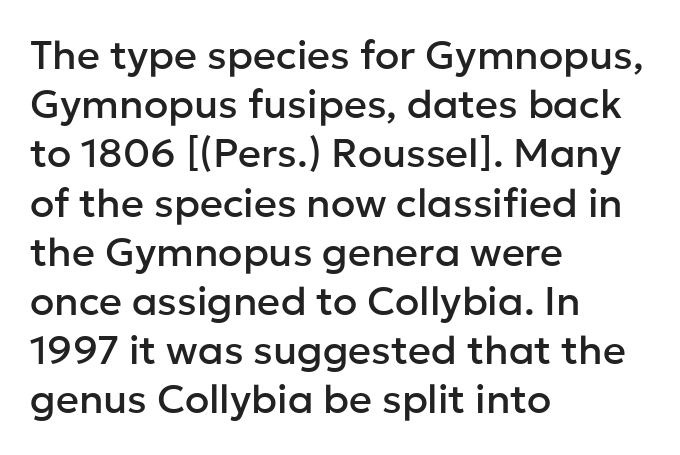
The face used here is rendered with its standard letterfit. This sample has the flowing, uneven cadence of proportional lettering. Leftover space on each line is placed entirely after the last word. This sample uses a sans-serif face. Any mark beneath the type? The region is blank. Vertical strokes here are truly vertical.
